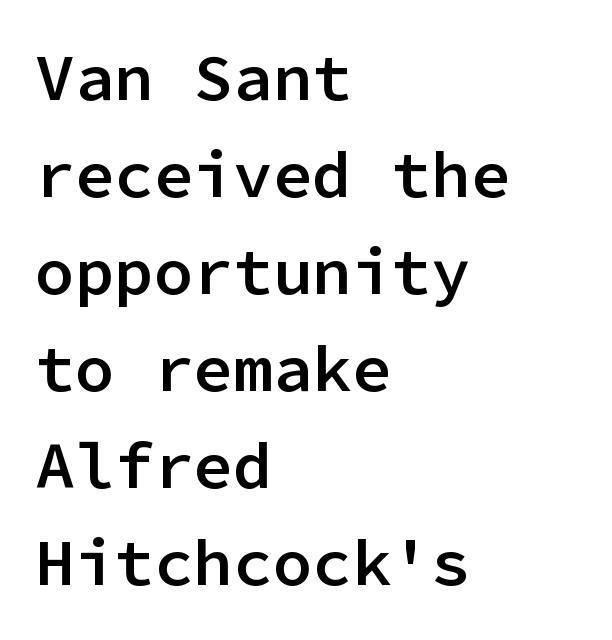
Q: Is the text bold? A: Semi-bold.
Q: Is the text italic (slanted)? A: No, it is upright.
Q: Is the typeface a serif or a sans-serif typeface? A: Sans-serif.
Q: Is the text underlined? A: No.
Q: How is the paragraph aligned? A: Left-aligned.
Q: Is the spacing between letters normal or unusually wide? A: Normal.
Q: Is the spacing between lines tight, normal or loose? A: Normal.
Q: Width (condensed, normal, or wide)? A: Normal.
Q: Stroke contrast? A: Low.
Q: x-height? A: Medium.
Q: Monospaced? A: Yes.
